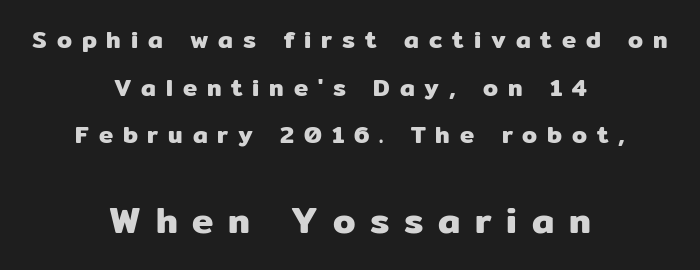
Character size in the trailing block exceeds that of the leading block. Spacing verdict: proportional, widths tailored to each character. Rule under the text: the space is simply empty. Where is the straight margin? There isn't one; the lines are centered. In terms of posture, this sample is upright. Check where the strokes stop: nothing finishes them off — pure sans.
